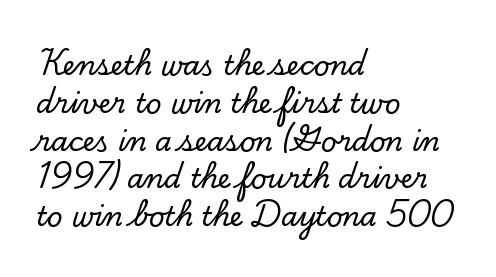
The image shows 27 px text type; set left-aligned, normal line spacing (1.4x), normal letter spacing, not underlined.
